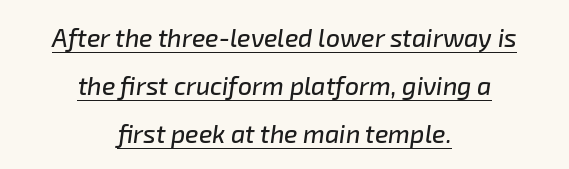
The image shows 25 px text type, italic (leaning right); set centered, loose line spacing (1.92x), normal letter spacing, underlined.
